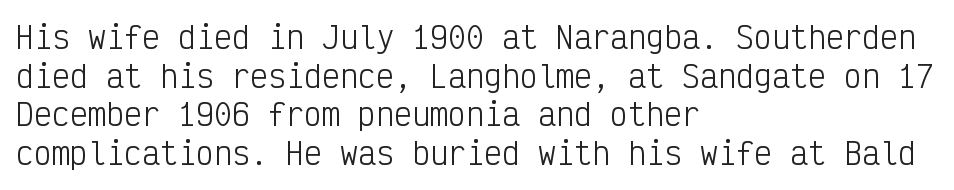
Q: Is the text bold? A: No.
Q: Is the text italic (slanted)? A: No, it is upright.
Q: Is the typeface a serif or a sans-serif typeface? A: Sans-serif.
Q: Is the text underlined? A: No.
Q: How is the paragraph aligned? A: Left-aligned.
Q: Is the spacing between letters normal or unusually wide? A: Normal.
Q: Is the spacing between lines tight, normal or loose? A: Normal.
Q: Width (condensed, normal, or wide)? A: Condensed.
Q: Stroke contrast? A: Low.
Q: x-height? A: Medium.
Q: Monospaced? A: Yes.
